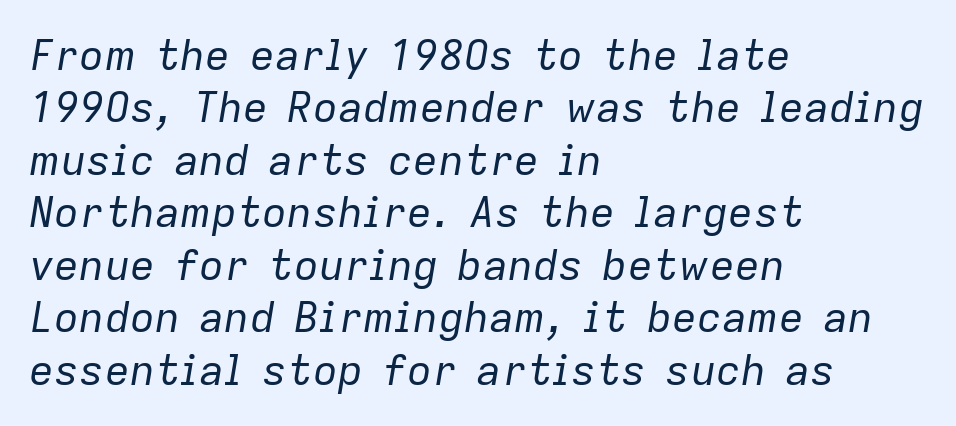
{"italic": "yes", "lean": "right", "slant_degrees": 9, "bold": "no", "weight": "regular", "width": "normal", "stroke_contrast": "low", "x_height": "medium", "monospaced": "no", "underline": "no", "align": "left", "line_spacing": "normal", "line_spacing_ratio": 1.25, "letter_spacing": "normal", "letter_spacing_em": 0.0, "glyph_px": 42}
